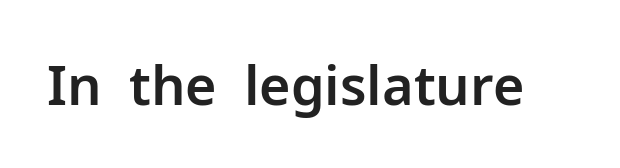
Check under the words: just untouched page. Observe the ordinary spacing: letters are neighbours, not strangers. The type family on display is of the sans-serif kind. Here the designer chose a conventional face with non-uniform glyph widths. The typography opts for an upright posture over an oblique one.
